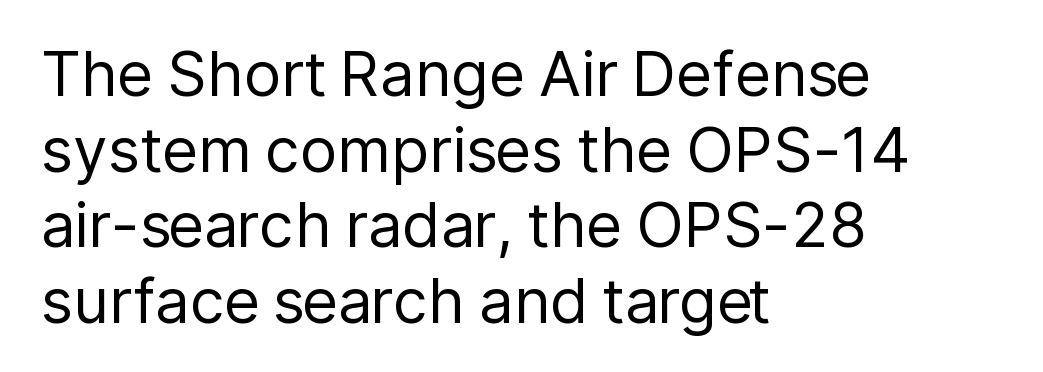
The image shows 62 px regular-weight sans-serif type, upright; set left-aligned, line spacing 1.22x, normal letter spacing, not underlined; low stroke contrast and a medium x-height.
